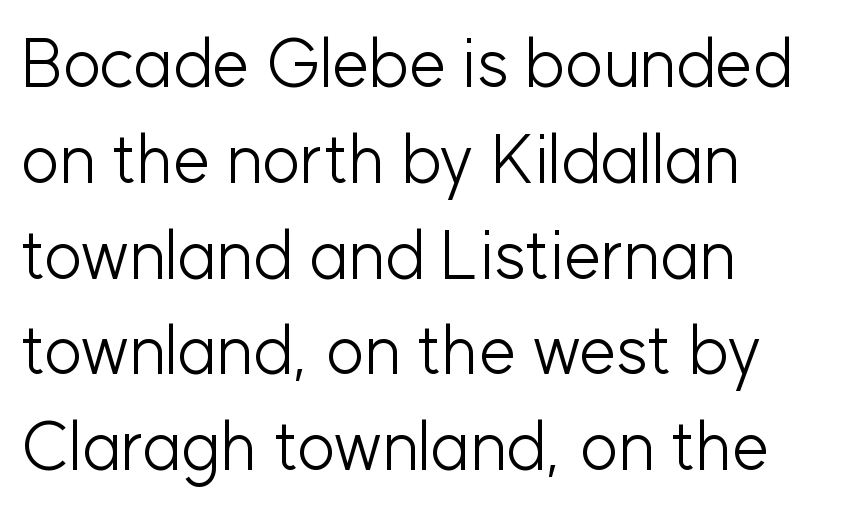
Q: Is the text bold? A: No.
Q: Is the text italic (slanted)? A: No, it is upright.
Q: Is the typeface a serif or a sans-serif typeface? A: Sans-serif.
Q: Is the text underlined? A: No.
Q: How is the paragraph aligned? A: Left-aligned.
Q: Is the spacing between letters normal or unusually wide? A: Normal.
Q: Is the spacing between lines tight, normal or loose? A: Normal.
Q: Width (condensed, normal, or wide)? A: Normal.
Q: Stroke contrast? A: Low.
Q: x-height? A: Medium.
Q: Monospaced? A: No.
